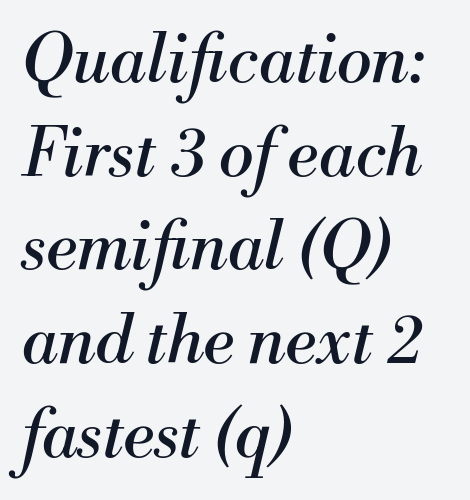
The image shows 66 px regular-weight serif type, italic (leaning right); set left-aligned, normal line spacing (1.42x), normal letter spacing, not underlined; medium stroke contrast and a small x-height.
